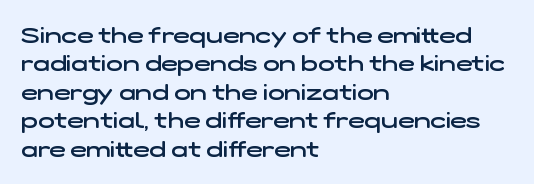
The image shows 22 px text type; set left-aligned, normal line spacing (1.29x), normal letter spacing, not underlined.
